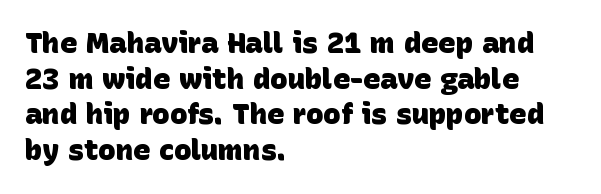
{"serif": "no", "bold": "yes", "weight": "heavy", "width": "normal", "stroke_contrast": "low", "x_height": "large", "monospaced": "no", "underline": "no", "align": "left", "line_spacing_ratio": 1.23, "letter_spacing": "normal", "letter_spacing_em": 0.0, "glyph_px": 29}
